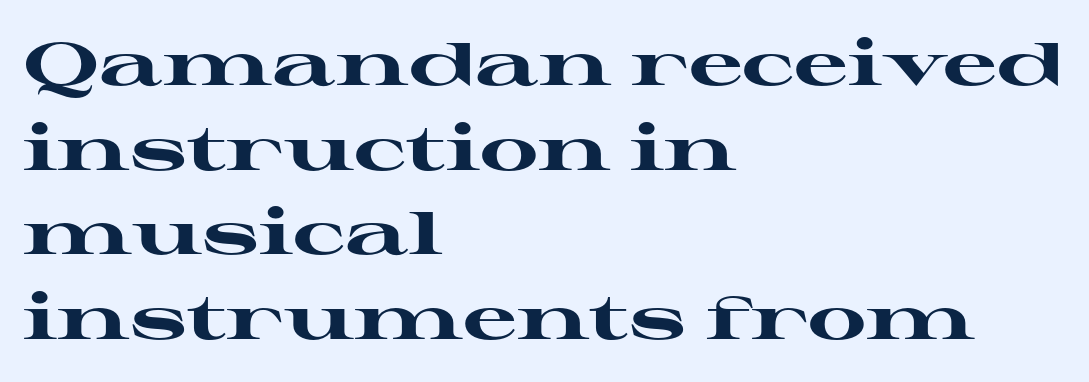
The image shows 60 px heavy, wide serif type, upright; set left-aligned, normal line spacing (1.41x), normal letter spacing, not underlined; high stroke contrast and a medium x-height.
